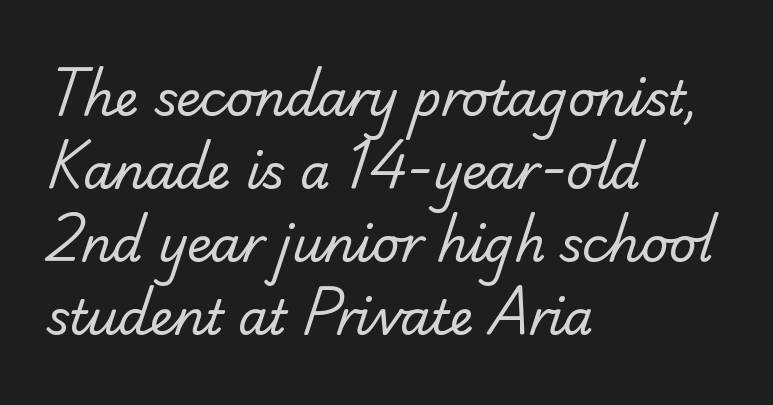
The image shows 48 px regular-weight sans-serif type; set left-aligned, normal line spacing (1.52x), normal letter spacing, not underlined; low stroke contrast and a small x-height.
